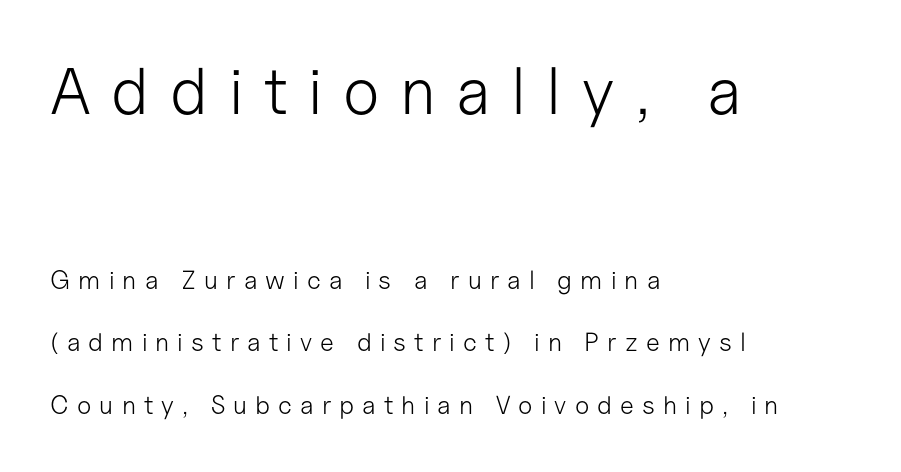
{"serif": "no", "italic": "no", "bold": "no", "weight": "light", "width": "normal", "stroke_contrast": "low", "x_height": "medium", "monospaced": "no", "underline": "no", "align": "left", "line_spacing": "loose", "line_spacing_ratio": 2.42, "letter_spacing": "wide", "letter_spacing_em": 0.31, "larger_block": "first", "size_ratio": 2.54, "glyph_px": 66}
